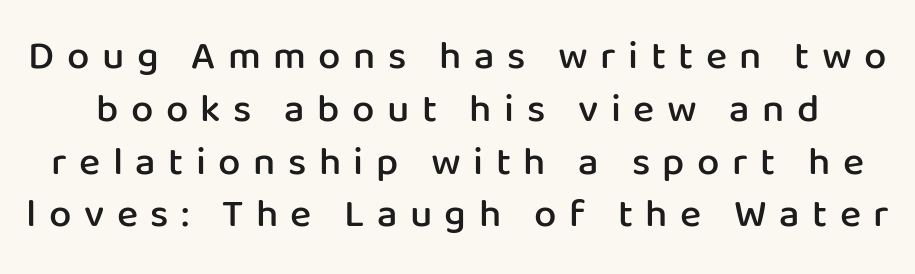
Q: Is the text bold? A: Semi-bold.
Q: Is the text italic (slanted)? A: No, it is upright.
Q: Is the typeface a serif or a sans-serif typeface? A: Sans-serif.
Q: Is the text underlined? A: No.
Q: Is the spacing between letters normal or unusually wide? A: Unusually wide.
Q: Is the spacing between lines tight, normal or loose? A: Normal.
Q: Width (condensed, normal, or wide)? A: Normal.
Q: Stroke contrast? A: Low.
Q: x-height? A: Medium.
Q: Monospaced? A: No.
